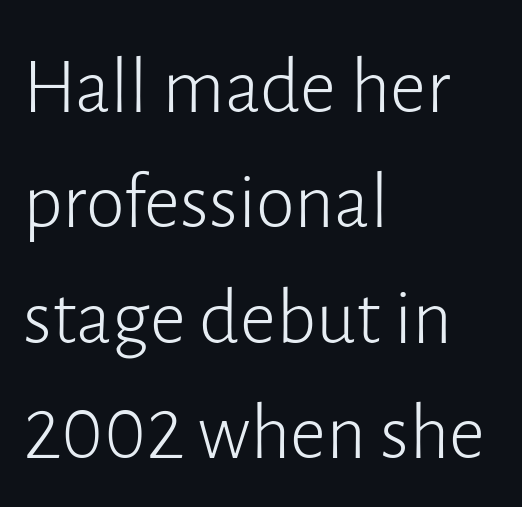
The image shows 79 px light sans-serif type, upright; set left-aligned, normal line spacing (1.46x), normal letter spacing, not underlined; low stroke contrast and a medium x-height.
